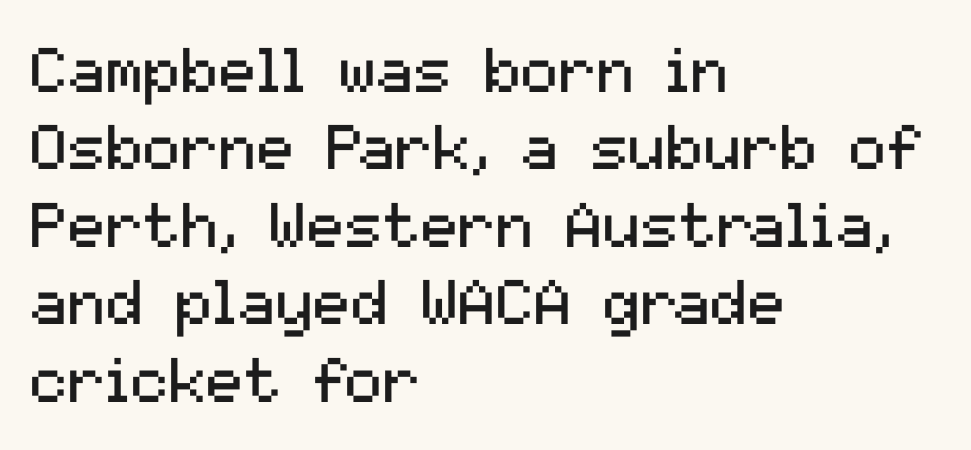
The image shows 63 px regular-weight sans-serif type, upright; set left-aligned, line spacing 1.23x, normal letter spacing, not underlined; medium stroke contrast and a medium x-height.
